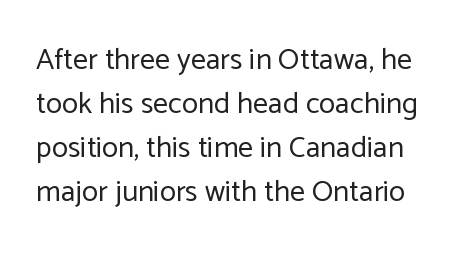
Q: Is the text bold? A: No.
Q: Is the text italic (slanted)? A: No, it is upright.
Q: Is the typeface a serif or a sans-serif typeface? A: Sans-serif.
Q: Is the text underlined? A: No.
Q: Is the spacing between letters normal or unusually wide? A: Normal.
Q: Is the spacing between lines tight, normal or loose? A: Normal.
Q: Width (condensed, normal, or wide)? A: Normal.
Q: Stroke contrast? A: Low.
Q: x-height? A: Medium.
Q: Monospaced? A: No.
